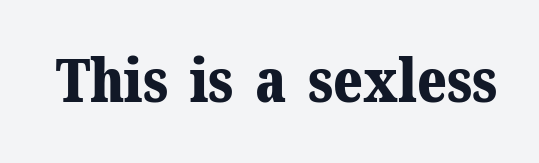
Q: Is the text bold? A: Yes.
Q: Is the text italic (slanted)? A: No, it is upright.
Q: Is the typeface a serif or a sans-serif typeface? A: Serif.
Q: Is the text underlined? A: No.
Q: Is the spacing between letters normal or unusually wide? A: Normal.
Q: Width (condensed, normal, or wide)? A: Normal.
Q: Stroke contrast? A: Medium.
Q: x-height? A: Medium.
Q: Monospaced? A: No.
